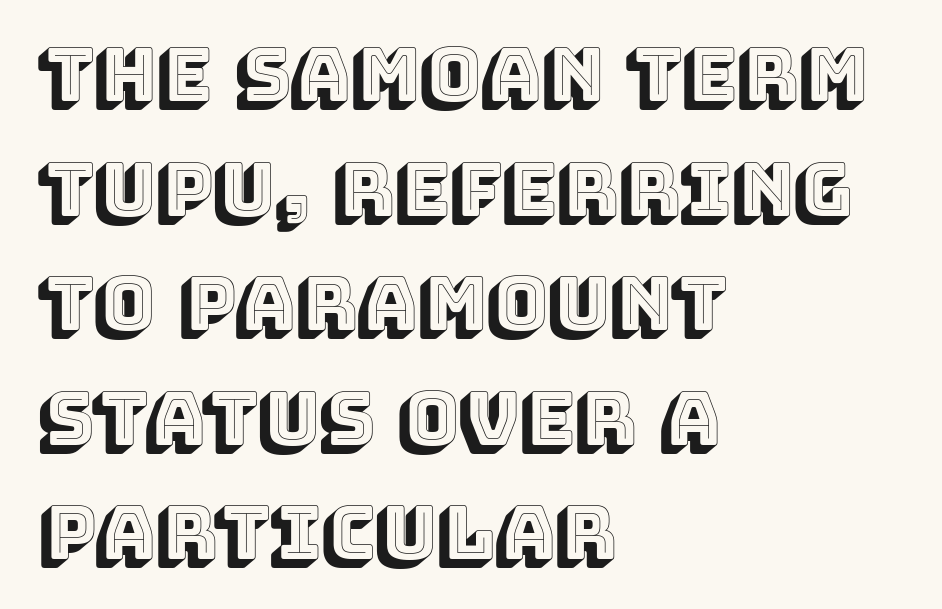
Q: Is the text italic (slanted)? A: No, it is upright.
Q: Is the text underlined? A: No.
Q: How is the paragraph aligned? A: Left-aligned.
Q: Is the spacing between letters normal or unusually wide? A: Normal.
Q: Is the spacing between lines tight, normal or loose? A: Normal.
Q: Width (condensed, normal, or wide)? A: Normal.
Q: x-height? A: Large.
Q: Monospaced? A: No.
